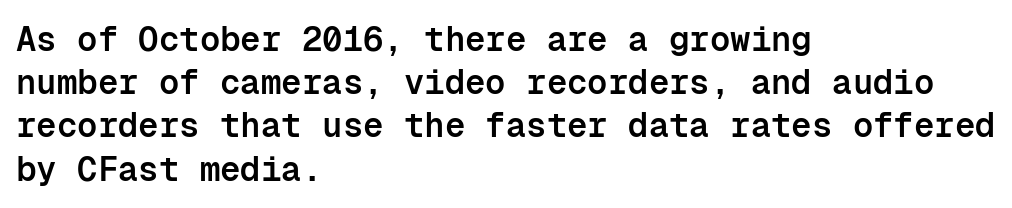
{"serif": "no", "italic": "no", "bold": "semi", "weight": "semibold", "width": "normal", "stroke_contrast": "low", "x_height": "medium", "monospaced": "yes", "underline": "no", "align": "left", "line_spacing": "normal", "line_spacing_ratio": 1.27, "letter_spacing": "normal", "letter_spacing_em": 0.0, "glyph_px": 34}
